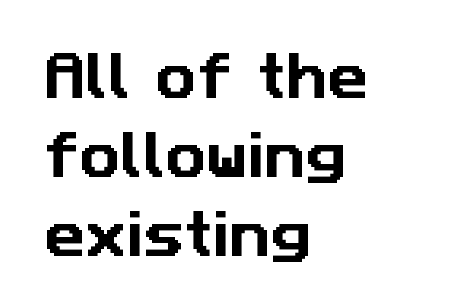
Students, note that the glyphs here touch the page at normal intervals. Do the characters align in a grid? No, the font is proportional. The words here are not underlined. The glyphs in this specimen are sans serif. The lines sit at an ordinary, default distance from one another.
